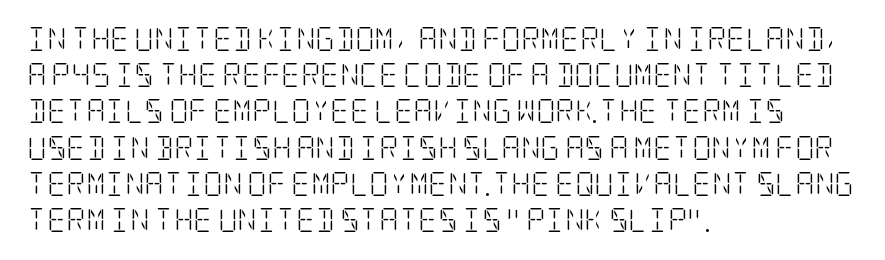
Q: Is the text bold? A: No.
Q: Is the text italic (slanted)? A: No, it is upright.
Q: Is the text underlined? A: No.
Q: How is the paragraph aligned? A: Left-aligned.
Q: Is the spacing between letters normal or unusually wide? A: Normal.
Q: Is the spacing between lines tight, normal or loose? A: Normal.
